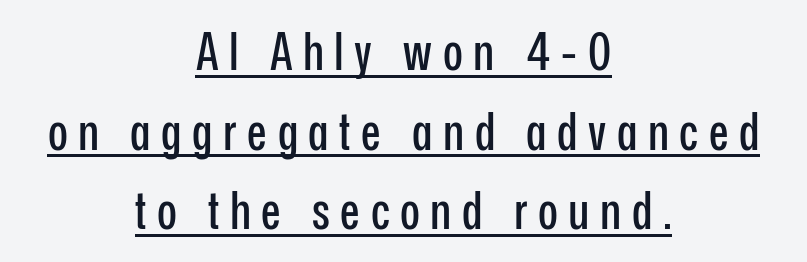
The image shows 52 px condensed sans-serif type, upright; set centered, normal line spacing (1.53x), unusually wide letter spacing (+0.2 em), underlined; low stroke contrast and a medium x-height.
